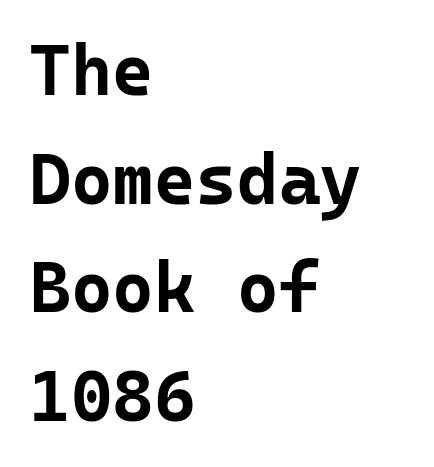
Q: Is the text bold? A: Yes.
Q: Is the text italic (slanted)? A: No, it is upright.
Q: Is the typeface a serif or a sans-serif typeface? A: Sans-serif.
Q: Is the text underlined? A: No.
Q: How is the paragraph aligned? A: Left-aligned.
Q: Is the spacing between letters normal or unusually wide? A: Normal.
Q: Is the spacing between lines tight, normal or loose? A: Normal.
Q: Width (condensed, normal, or wide)? A: Normal.
Q: Stroke contrast? A: Low.
Q: x-height? A: Medium.
Q: Monospaced? A: Yes.
